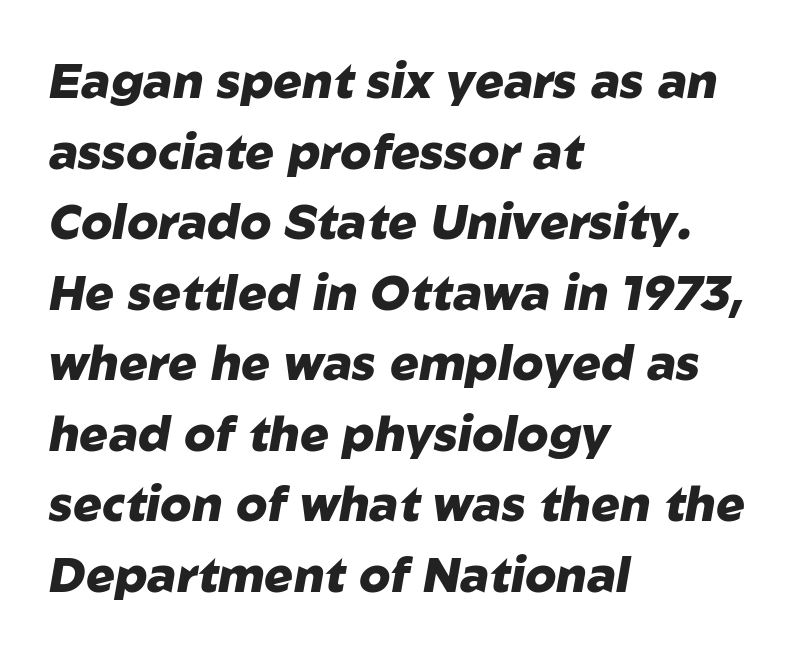
The image shows 48 px heavy type, italic (leaning right); set left-aligned, normal line spacing (1.47x), normal letter spacing, not underlined; low stroke contrast and a medium x-height.
